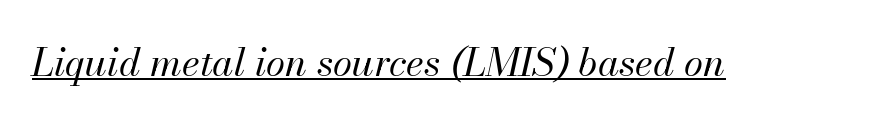
The image shows 39 px regular-weight type, italic (leaning right); set normal letter spacing, underlined; medium stroke contrast and a small x-height.
